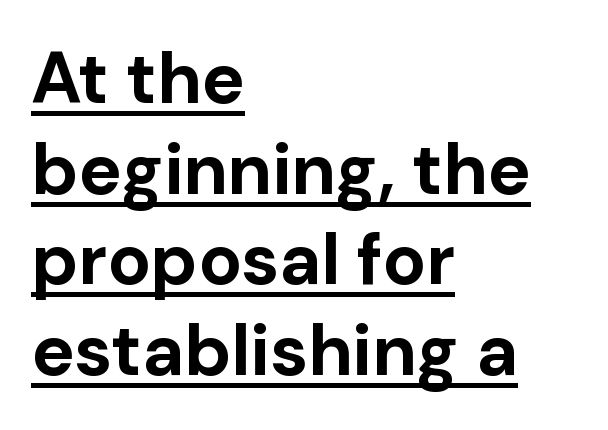
The image shows 72 px bold sans-serif type, upright; set left-aligned, normal line spacing (1.26x), normal letter spacing, underlined; low stroke contrast and a medium x-height.
